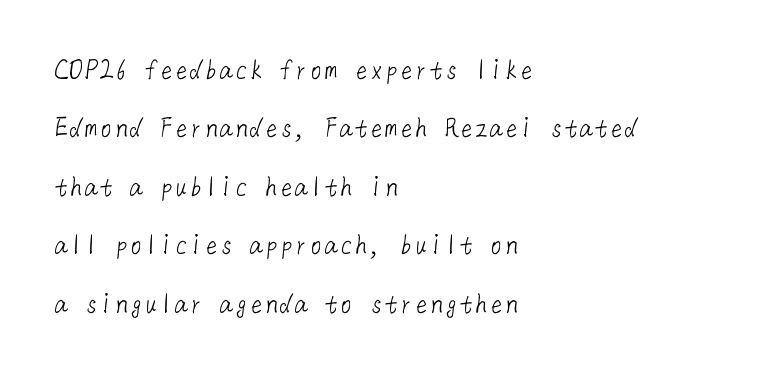
Q: Is the text bold? A: No.
Q: Is the typeface a serif or a sans-serif typeface? A: Sans-serif.
Q: Is the text underlined? A: No.
Q: How is the paragraph aligned? A: Left-aligned.
Q: Is the spacing between letters normal or unusually wide? A: Normal.
Q: Is the spacing between lines tight, normal or loose? A: Loose.
Q: Width (condensed, normal, or wide)? A: Normal.
Q: Stroke contrast? A: Low.
Q: x-height? A: Medium.
